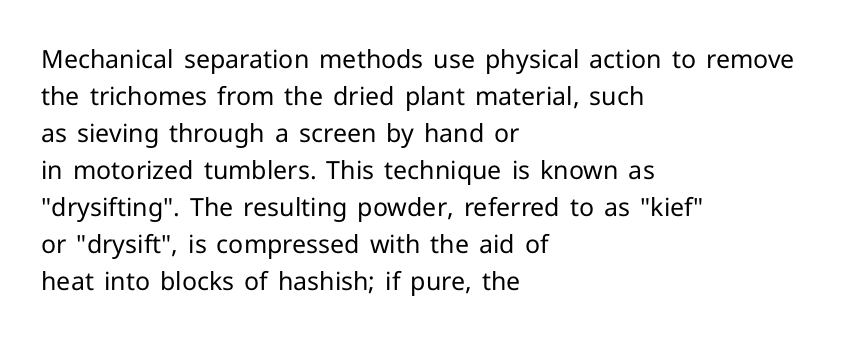
Q: Is the text bold? A: No.
Q: Is the text italic (slanted)? A: No, it is upright.
Q: Is the text underlined? A: No.
Q: How is the paragraph aligned? A: Left-aligned.
Q: Is the spacing between letters normal or unusually wide? A: Normal.
Q: Is the spacing between lines tight, normal or loose? A: Normal.
